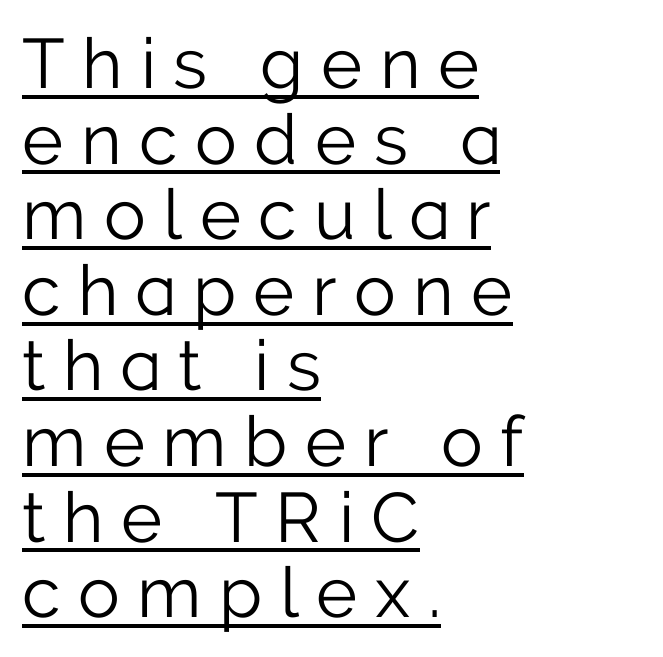
The image shows 70 px light sans-serif type, upright; set left-aligned, tight line spacing (1.08x), unusually wide letter spacing (+0.25 em), underlined; low stroke contrast and a medium x-height.
